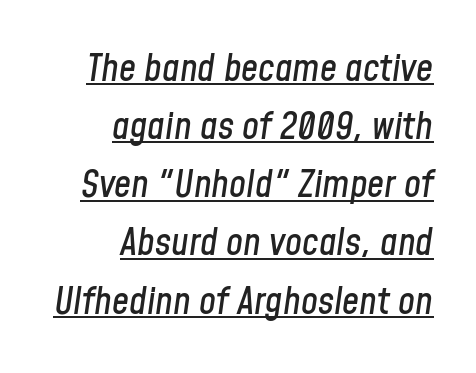
{"italic": "yes", "lean": "right", "slant_degrees": 8, "width": "condensed", "stroke_contrast": "low", "x_height": "medium", "monospaced": "no", "underline": "yes", "align": "right", "line_spacing": "normal", "line_spacing_ratio": 1.53, "letter_spacing": "normal", "letter_spacing_em": 0.0, "glyph_px": 38}
